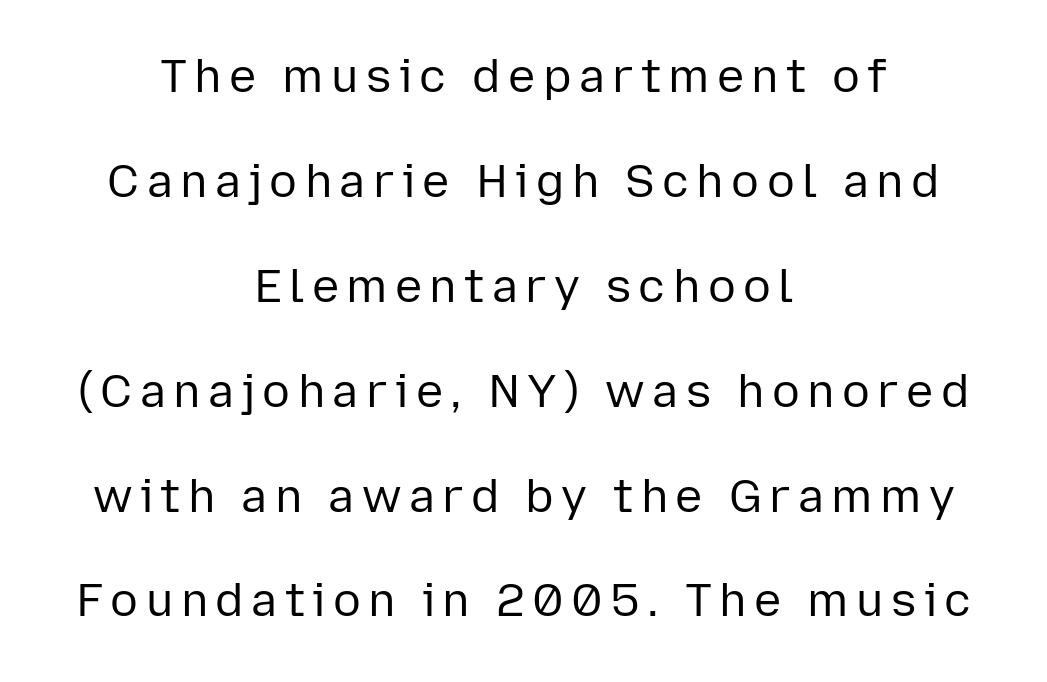
{"serif": "no", "italic": "no", "bold": "no", "weight": "regular", "width": "normal", "stroke_contrast": "low", "x_height": "medium", "monospaced": "no", "underline": "no", "align": "center", "line_spacing": "loose", "line_spacing_ratio": 2.28, "glyph_px": 46}
